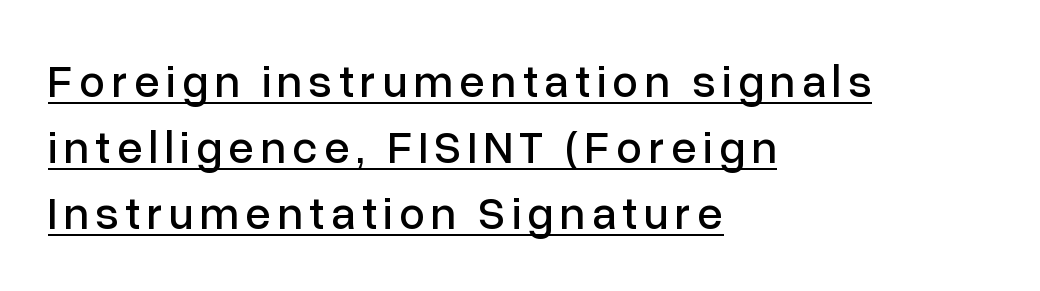
{"serif": "no", "italic": "no", "width": "normal", "stroke_contrast": "low", "x_height": "medium", "monospaced": "no", "underline": "yes", "align": "left", "line_spacing": "normal", "line_spacing_ratio": 1.44, "glyph_px": 46}
